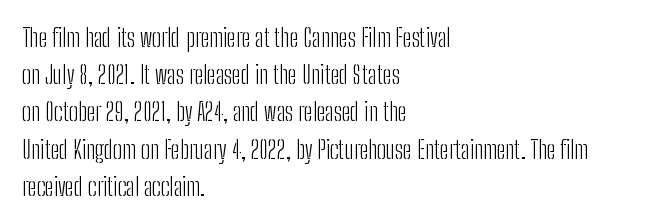
Q: Is the text bold? A: No.
Q: Is the text italic (slanted)? A: No, it is upright.
Q: Is the text underlined? A: No.
Q: How is the paragraph aligned? A: Left-aligned.
Q: Is the spacing between letters normal or unusually wide? A: Normal.
Q: Is the spacing between lines tight, normal or loose? A: Normal.
